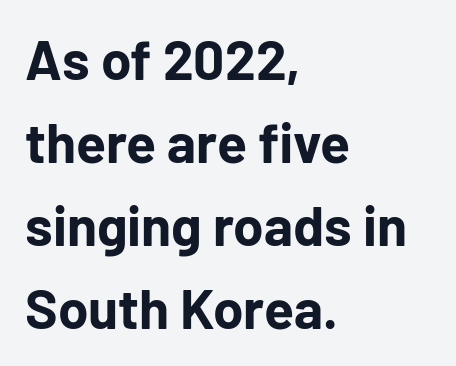
The image shows 55 px bold sans-serif type, upright; set left-aligned, normal line spacing (1.51x), normal letter spacing, not underlined; low stroke contrast and a medium x-height.
